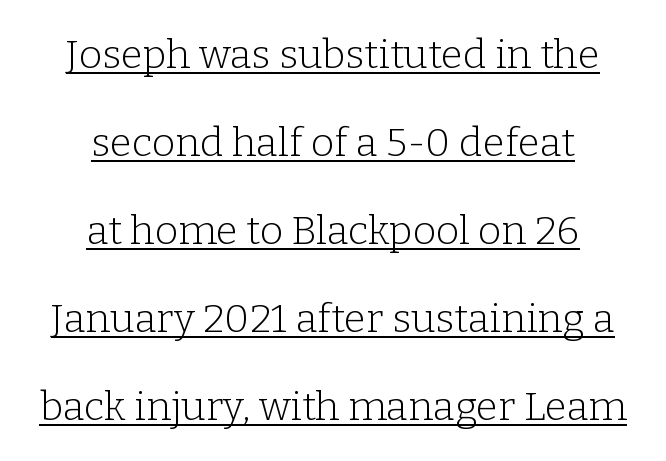
The letters advance in unequal steps, a hallmark of proportional type. Caption: lettering with a line underneath. Letterform terminals end in serifs throughout the passage. Think standard paragraph weight, or any step lighter than that.
